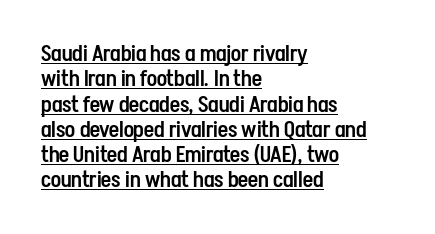
{"italic": "no", "bold": "semi", "underline": "yes", "align": "left", "line_spacing": "tight", "line_spacing_ratio": 1.15, "letter_spacing": "normal", "letter_spacing_em": 0.0, "glyph_px": 22}
